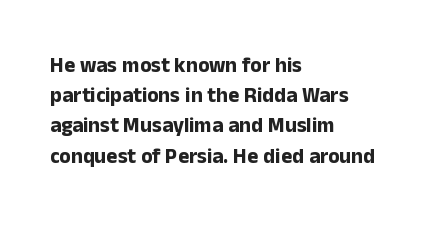
Emphasis by weight is at full strength: bold. Compared with typical body copy, the letter spacing here is the same. The passage shown is not underscored anywhere. Each new line begins a customary step beneath the previous one.
